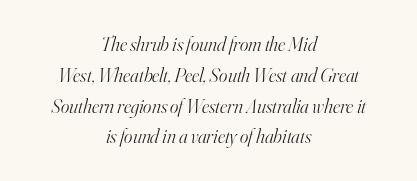
The image shows 20 px text type, italic (leaning right); set centered, normal line spacing (1.54x), normal letter spacing, not underlined.
